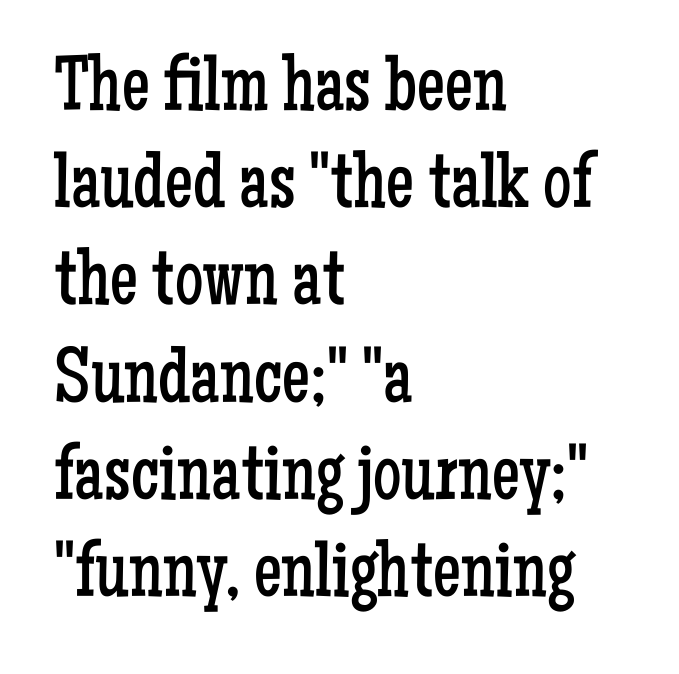
The image shows 79 px regular-weight, condensed serif type, upright; set left-aligned, line spacing 1.23x, normal letter spacing, not underlined; low stroke contrast and a medium x-height.
